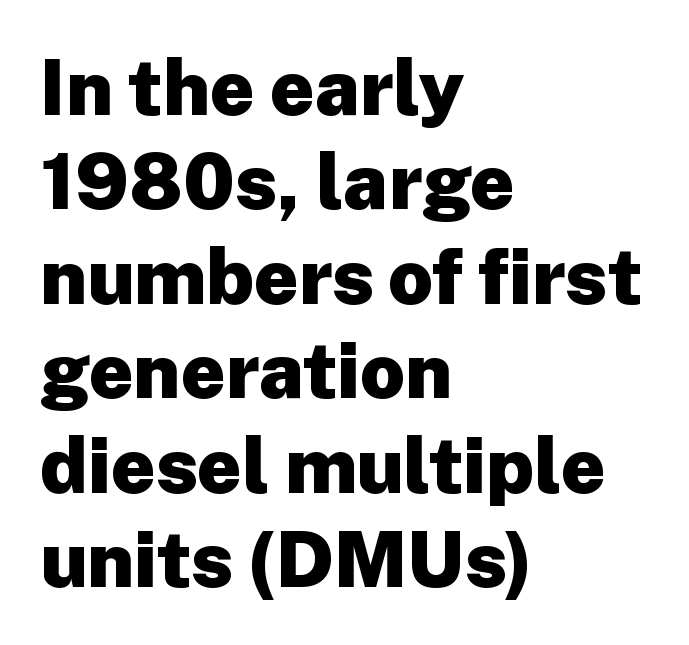
You could call the tracking neutral — neither tight nor loose. Serif or sans? Sans — the stroke terminals are bare. The letters advance in unequal steps, a hallmark of proportional type. The face used here has the dense, thick strokes of a bold.
